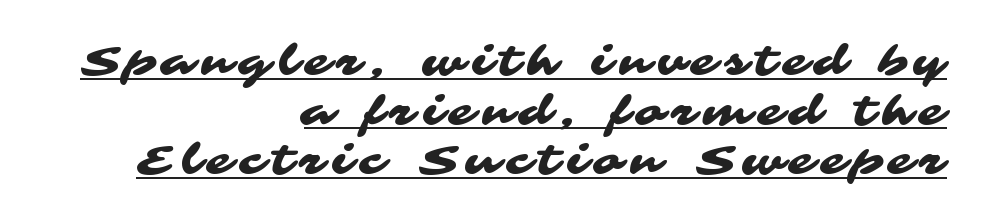
Think of a printed novel: that variable character pitch is what you see here. Classification — sans serif. A rule runs beneath these lines of type. Every row of glyphs terminates at an identical x-position on the right.
